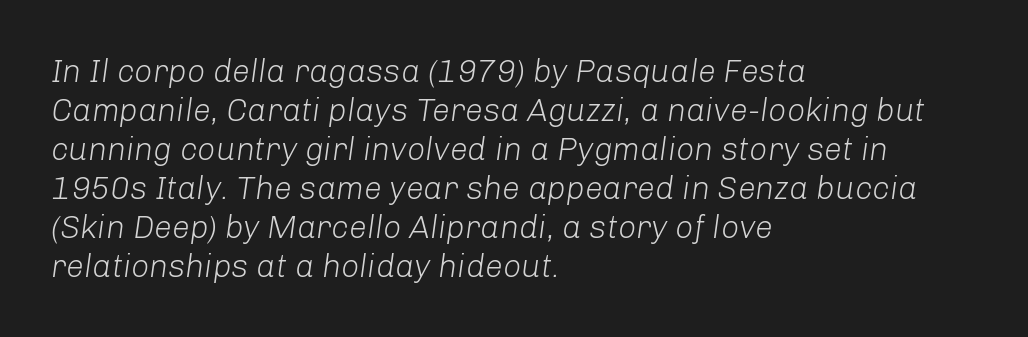
These lines are rendered in a variable-pitch font. Observe the lean: these are italic letterforms. The setting favours the left margin, as ordinary paragraphs usually do. The gaps between neighbouring characters are ordinary and unremarkable. Nothing heavy about these letters — not bold at all.
